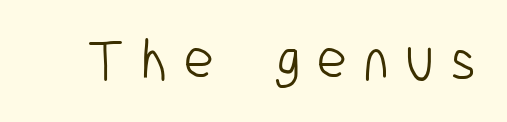
Tracking here is generous; glyphs stand well apart from one another. Are there feet on the stems? There aren't — it's a sans. The letters stand upright; this is a roman face. You could not count columns in this text — the font is proportionally spaced. Heaviness? Minimal to ordinary, like unemphasized prose. Clear beneath every line of the passage.
